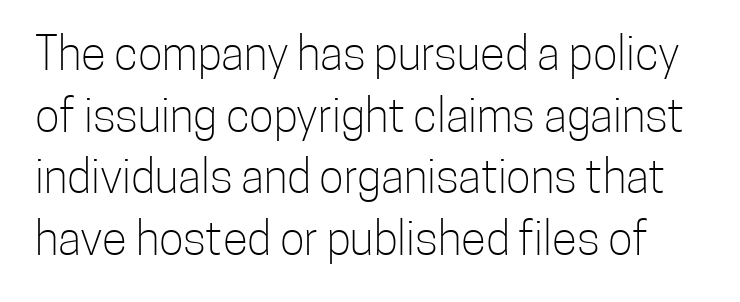
{"serif": "no", "italic": "no", "bold": "no", "weight": "light", "width": "condensed", "stroke_contrast": "low", "x_height": "medium", "monospaced": "no", "underline": "no", "line_spacing": "normal", "line_spacing_ratio": 1.34, "letter_spacing": "normal", "letter_spacing_em": 0.0, "glyph_px": 46}
